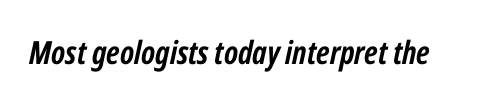
Q: Is the text bold? A: Yes.
Q: Is the text italic (slanted)? A: Yes, it leans right by about 12 degrees.
Q: Is the text underlined? A: No.
Q: Is the spacing between letters normal or unusually wide? A: Normal.
Q: Width (condensed, normal, or wide)? A: Condensed.
Q: Stroke contrast? A: Low.
Q: x-height? A: Medium.
Q: Monospaced? A: No.
